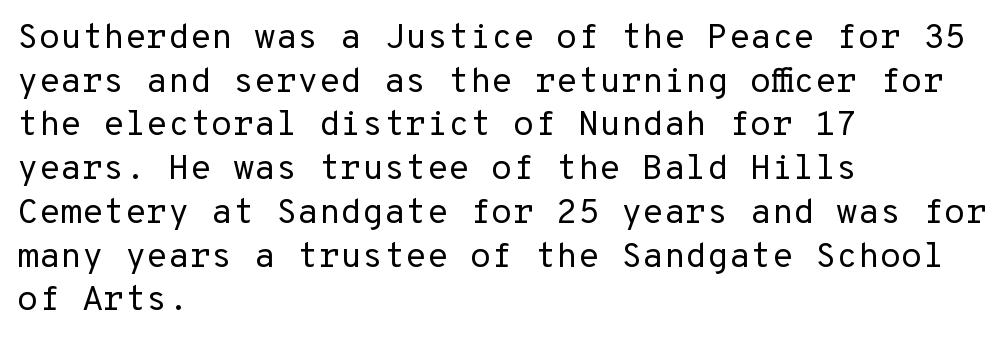
This sample has the even, mechanical cadence of fixed-width lettering. Anything drawn beneath the words? Only blank space. Nope, no serifs anywhere on these letters. Visually the block forms a straight wall on the left and a jagged coastline on the right. Every stem runs plumb, perpendicular to the baseline.
